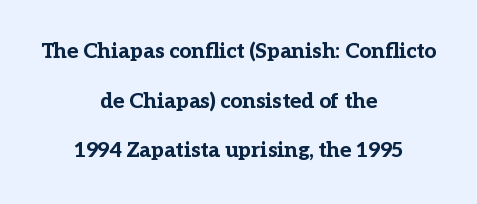
{"italic": "no", "bold": "yes", "underline": "no", "align": "center", "line_spacing": "loose", "line_spacing_ratio": 2.36, "letter_spacing": "normal", "letter_spacing_em": 0.0, "glyph_px": 21}
